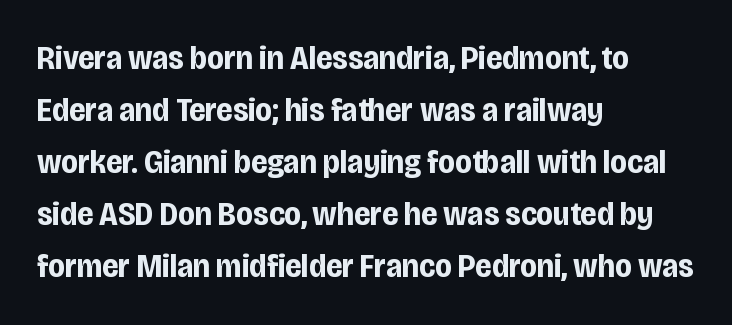
Q: Is the text bold? A: Yes.
Q: Is the text italic (slanted)? A: No, it is upright.
Q: Is the typeface a serif or a sans-serif typeface? A: Sans-serif.
Q: Is the text underlined? A: No.
Q: How is the paragraph aligned? A: Left-aligned.
Q: Is the spacing between letters normal or unusually wide? A: Normal.
Q: Is the spacing between lines tight, normal or loose? A: Normal.
Q: Width (condensed, normal, or wide)? A: Condensed.
Q: Stroke contrast? A: Low.
Q: x-height? A: Large.
Q: Monospaced? A: No.
